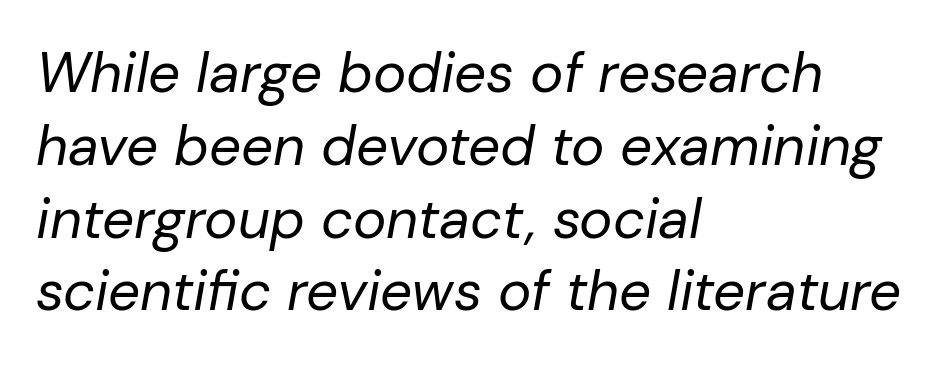
The image shows 56 px regular-weight type, italic (leaning right); set left-aligned, normal line spacing (1.3x), normal letter spacing, not underlined; low stroke contrast and a medium x-height.
